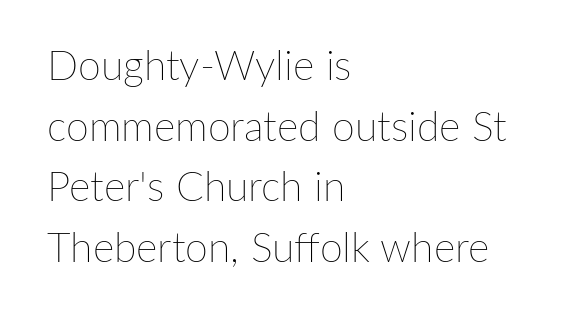
Q: Is the text bold? A: No.
Q: Is the text italic (slanted)? A: No, it is upright.
Q: Is the text underlined? A: No.
Q: How is the paragraph aligned? A: Left-aligned.
Q: Is the spacing between letters normal or unusually wide? A: Normal.
Q: Is the spacing between lines tight, normal or loose? A: Normal.
Q: Width (condensed, normal, or wide)? A: Normal.
Q: Stroke contrast? A: Low.
Q: x-height? A: Medium.
Q: Monospaced? A: No.
